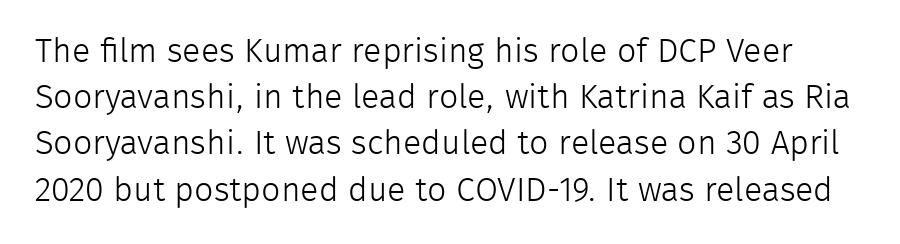
The image shows 34 px light sans-serif type, upright; set normal line spacing (1.36x), normal letter spacing, not underlined; low stroke contrast and a medium x-height.
